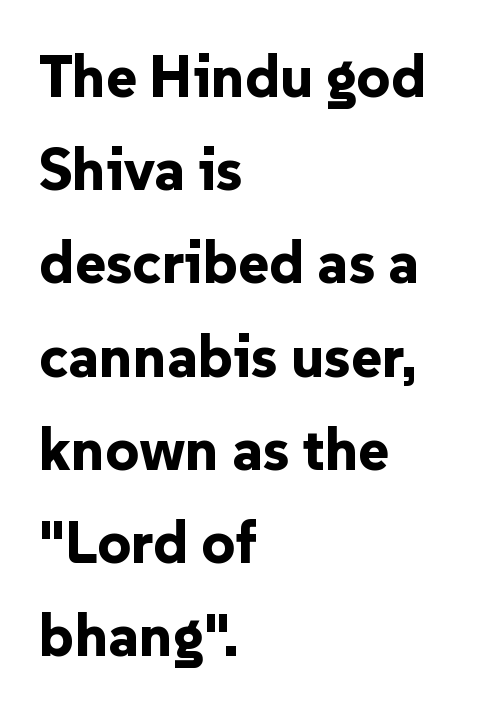
{"serif": "no", "italic": "no", "bold": "yes", "weight": "bold", "width": "normal", "stroke_contrast": "low", "x_height": "medium", "monospaced": "no", "underline": "no", "align": "left", "line_spacing": "normal", "line_spacing_ratio": 1.58, "letter_spacing": "normal", "letter_spacing_em": 0.0, "glyph_px": 59}
